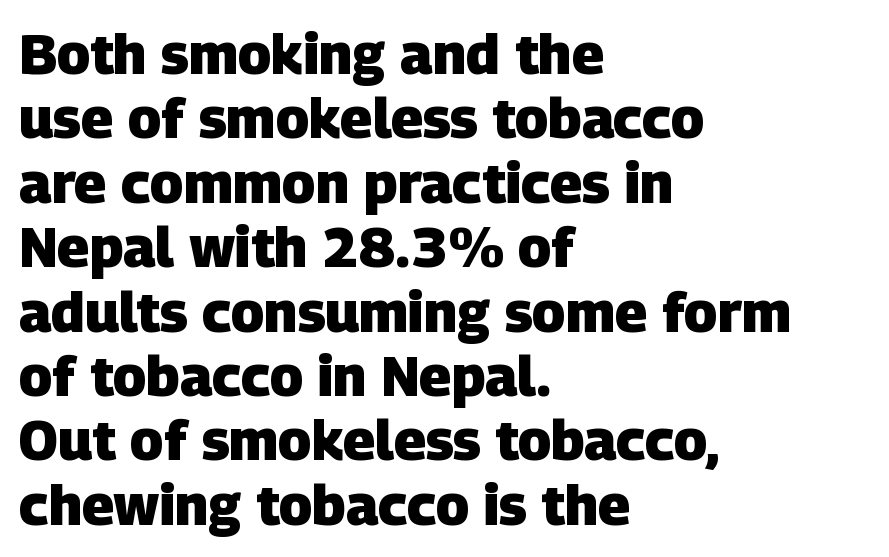
Varying glyph widths throughout — classic text-font behaviour. Rows of type sit shoulder to shoulder in the vertical direction. Underlining? Definitely not there. In terms of letterform style, serifs are entirely absent. The letters are bold, with thick, heavy strokes.
